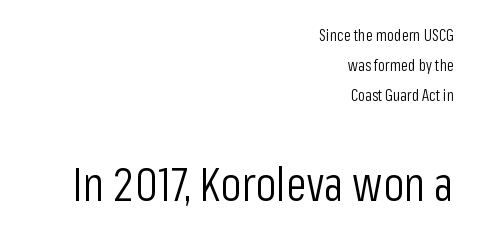
This is roman type, the default non-slanted kind. This rendering leaves character spacing at its baseline value. A typesetter would call this proportional, since set widths differ per character. Classification — sans serif.
